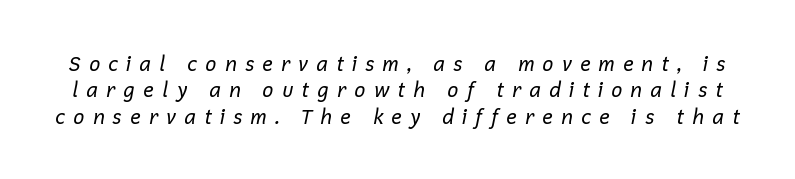
The image shows 20 px text type, italic (leaning right); set normal line spacing (1.32x), unusually wide letter spacing (+0.38 em), not underlined.
